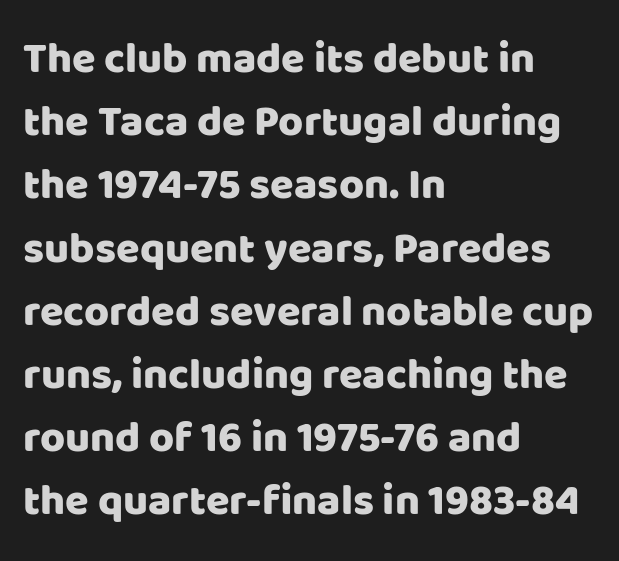
Do the characters align in a grid? No, the font is proportional. Characters follow at the spacing the type designer built in. The passage shown is not underscored anywhere. What kind of face is this? One without serifs — a sans. Upright lettering throughout.
